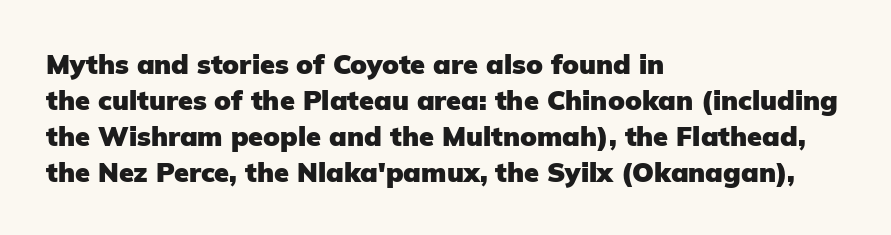
Q: Is the text bold? A: Yes.
Q: Is the text italic (slanted)? A: No, it is upright.
Q: Is the text underlined? A: No.
Q: How is the paragraph aligned? A: Left-aligned.
Q: Is the spacing between letters normal or unusually wide? A: Normal.
Q: Is the spacing between lines tight, normal or loose? A: Normal.
